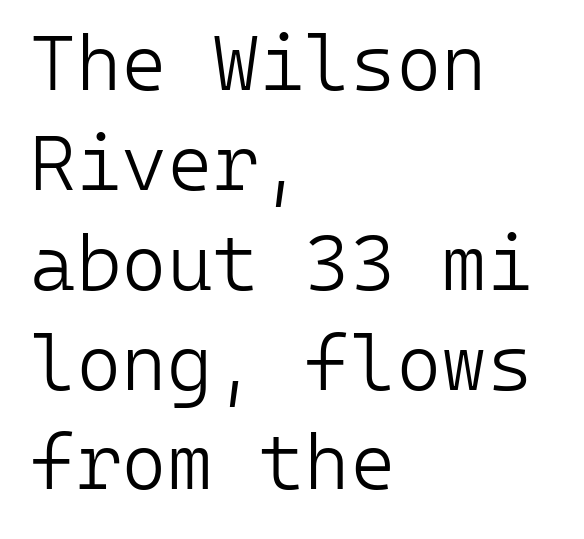
Each stroke keeps to a modest, everyday thickness or less. In terms of letterspacing, this is plain default setting. Clear beneath every line of the passage. Regarding leading, the lines here are spaced in the standard way.
